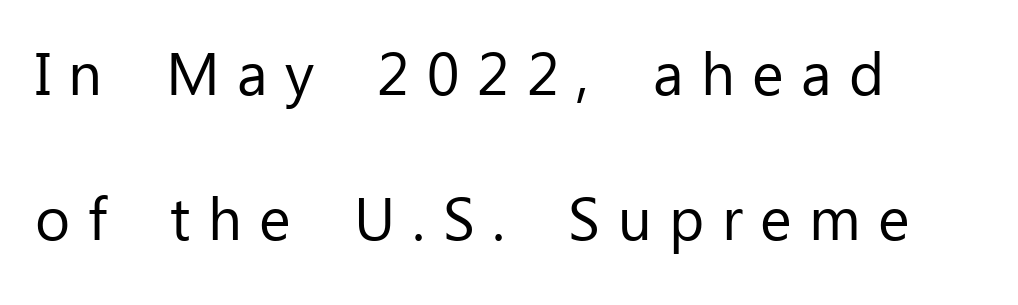
The line-height multiplier appears high, well above default. Looks like regular typesetting: each glyph gets only the width it needs. Rule under the text: the space is simply empty. Substantial extra tracking has been applied to these lines.
